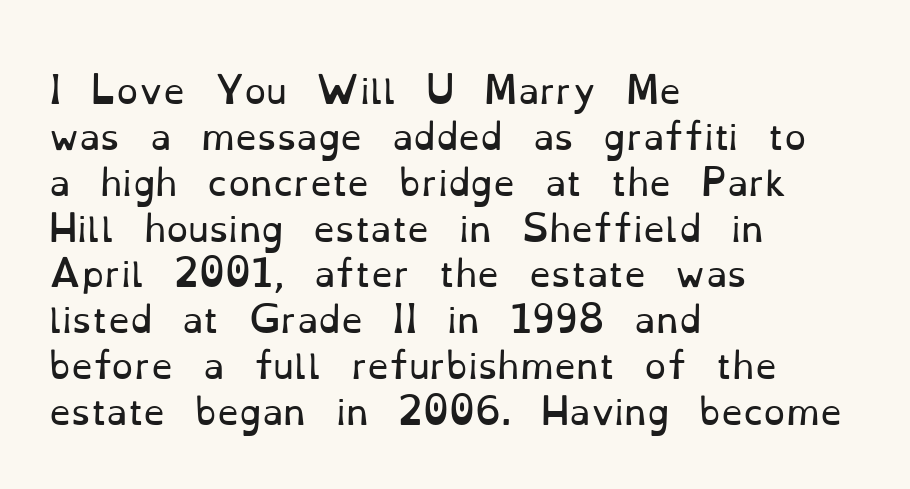
{"serif": "yes", "italic": "no", "bold": "no", "weight": "regular", "width": "normal", "stroke_contrast": "low", "x_height": "small", "monospaced": "no", "underline": "no", "align": "left", "line_spacing": "normal", "line_spacing_ratio": 1.31, "letter_spacing": "normal", "letter_spacing_em": 0.0, "glyph_px": 35}
